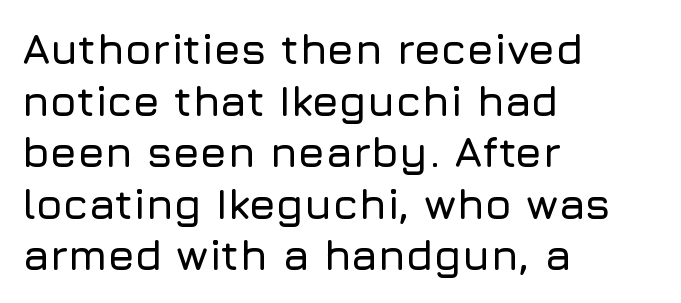
The image shows 43 px sans-serif type, upright; set left-aligned, line spacing 1.2x, normal letter spacing, not underlined; low stroke contrast and a medium x-height.
